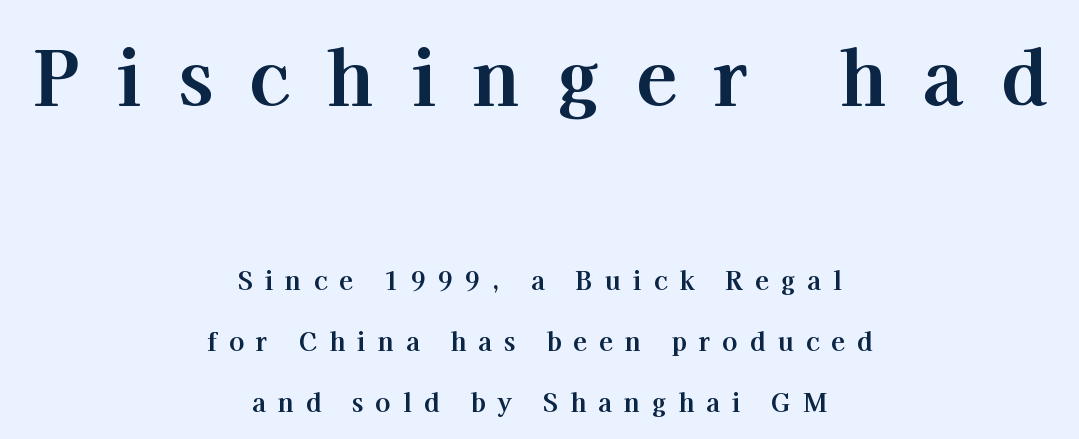
Beneath every word, the page is bare. When letters stand straight like this, we call the style roman or upright. A full-strength bold gives these letters their thick strokes. The text was rendered using a seriffed face with decorative stroke endings. Neither beginnings nor endings align; midpoints do.
